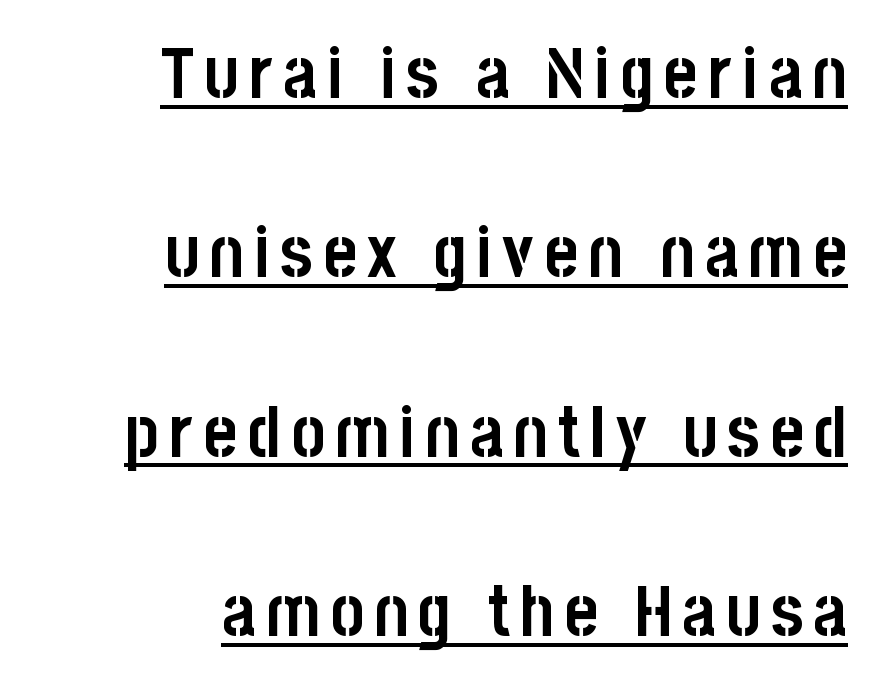
{"serif": "no", "italic": "no", "bold": "yes", "weight": "semibold", "width": "condensed", "stroke_contrast": "low", "x_height": "large", "monospaced": "no", "underline": "yes", "align": "right", "line_spacing": "loose", "line_spacing_ratio": 2.49, "glyph_px": 72}
